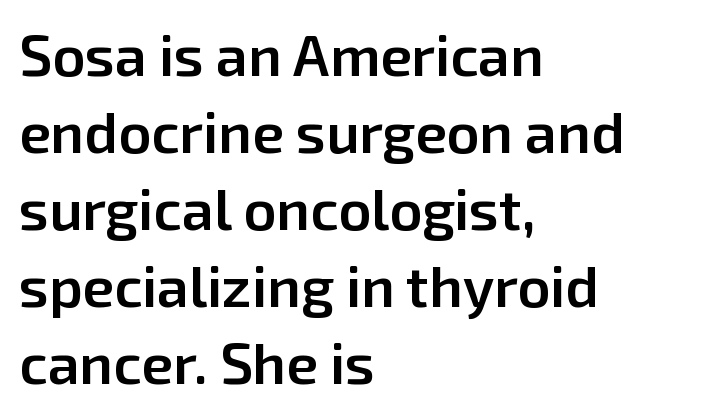
{"serif": "no", "italic": "no", "bold": "semi", "weight": "semibold", "width": "normal", "stroke_contrast": "low", "x_height": "medium", "monospaced": "no", "underline": "no", "align": "left", "line_spacing": "normal", "line_spacing_ratio": 1.35, "letter_spacing": "normal", "letter_spacing_em": 0.0, "glyph_px": 57}
